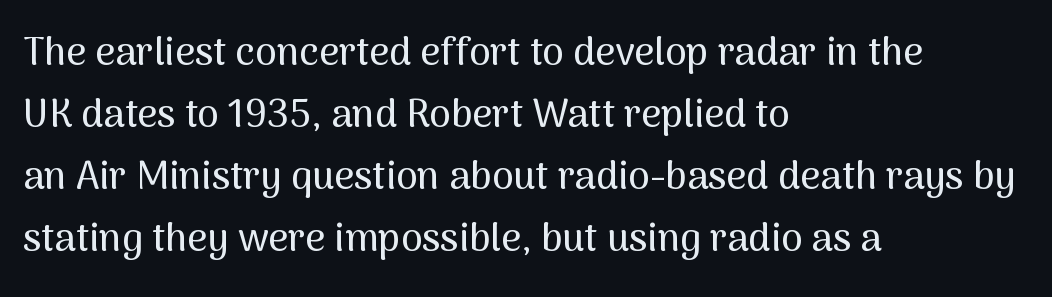
This rendering uses left alignment, leaving the right contour irregular. The foot of each line stays bare and open. The font family rendered here belongs to the sans-serif group. The rendering uses natural spacing where letterforms have individual widths. Every stem runs plumb, perpendicular to the baseline. The letterforms sit shoulder to shoulder at normal distance.
